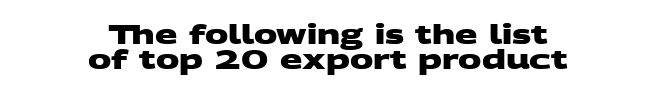
{"bold": "yes", "underline": "no", "align": "center", "line_spacing": "tight", "line_spacing_ratio": 0.98, "letter_spacing": "normal", "letter_spacing_em": 0.0, "glyph_px": 26}
